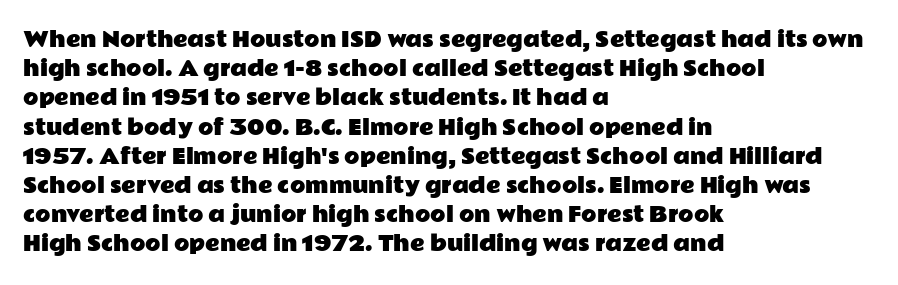
{"italic": "no", "underline": "no", "align": "left", "line_spacing": "normal", "line_spacing_ratio": 1.46, "letter_spacing": "normal", "letter_spacing_em": 0.0, "glyph_px": 20}
